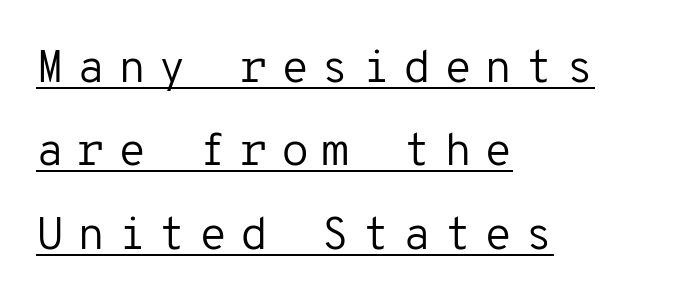
{"serif": "no", "italic": "no", "bold": "no", "weight": "regular", "width": "normal", "stroke_contrast": "low", "x_height": "medium", "monospaced": "yes", "underline": "yes", "align": "left", "line_spacing_ratio": 1.81, "letter_spacing": "wide", "letter_spacing_em": 0.27, "glyph_px": 46}
